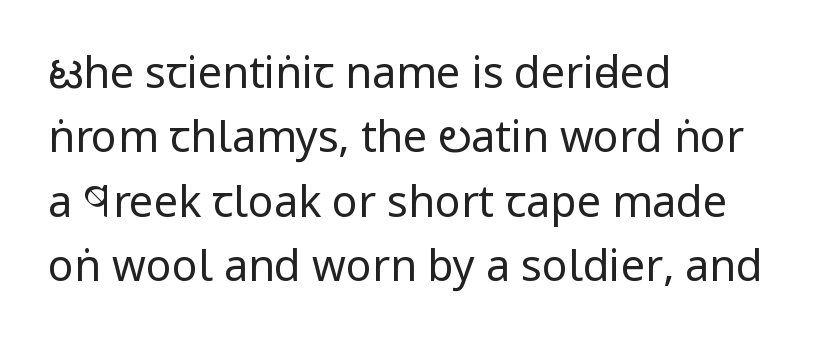
{"serif": "no", "italic": "no", "bold": "no", "weight": "regular", "width": "condensed", "stroke_contrast": "low", "x_height": "large", "monospaced": "no", "underline": "no", "align": "left", "line_spacing": "normal", "line_spacing_ratio": 1.5, "letter_spacing": "normal", "letter_spacing_em": 0.0, "glyph_px": 43}
